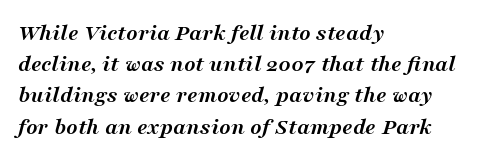
Q: Is the text bold? A: Yes.
Q: Is the text italic (slanted)? A: Yes, it leans right by about 16 degrees.
Q: Is the text underlined? A: No.
Q: How is the paragraph aligned? A: Left-aligned.
Q: Is the spacing between letters normal or unusually wide? A: Normal.
Q: Is the spacing between lines tight, normal or loose? A: Normal.
